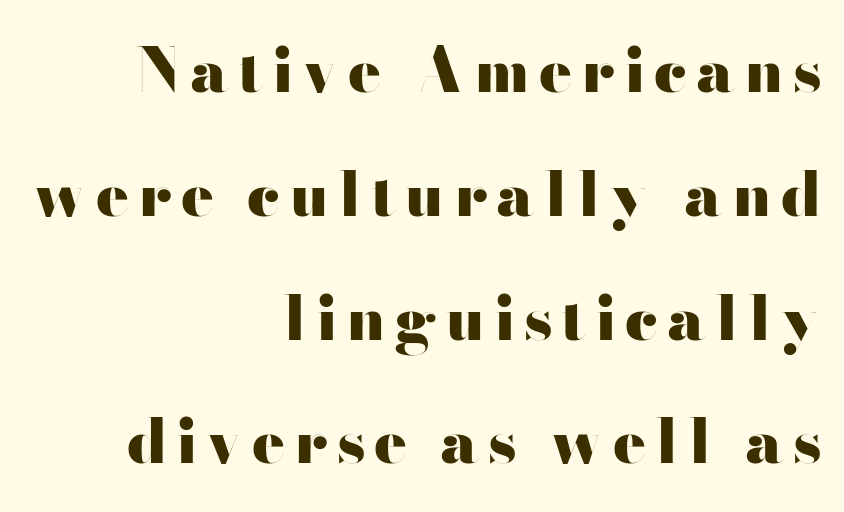
Q: Is the text bold? A: Yes.
Q: Is the text italic (slanted)? A: No, it is upright.
Q: Is the typeface a serif or a sans-serif typeface? A: Sans-serif.
Q: Is the text underlined? A: No.
Q: How is the paragraph aligned? A: Right-aligned.
Q: Is the spacing between lines tight, normal or loose? A: Loose.
Q: Width (condensed, normal, or wide)? A: Wide.
Q: Stroke contrast? A: High.
Q: x-height? A: Small.
Q: Monospaced? A: No.
